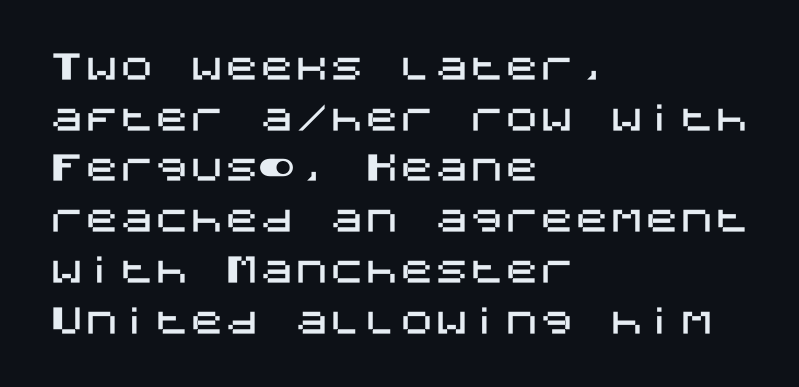
{"serif": "no", "italic": "no", "width": "normal", "stroke_contrast": "medium", "x_height": "large", "underline": "no", "align": "left", "line_spacing": "normal", "line_spacing_ratio": 1.45, "letter_spacing": "normal", "letter_spacing_em": 0.0, "glyph_px": 35}
